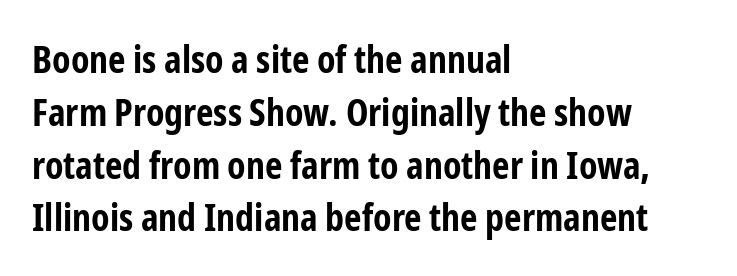
{"serif": "no", "italic": "no", "bold": "yes", "weight": "bold", "width": "condensed", "stroke_contrast": "low", "x_height": "medium", "monospaced": "no", "underline": "no", "align": "left", "line_spacing": "normal", "line_spacing_ratio": 1.39, "letter_spacing": "normal", "letter_spacing_em": 0.0, "glyph_px": 38}
